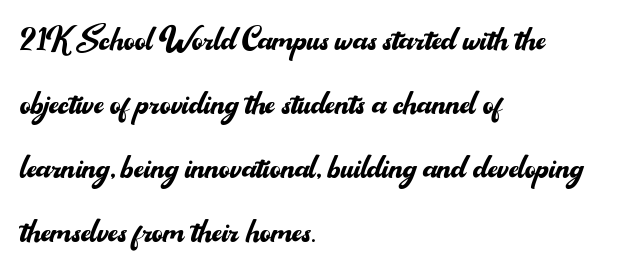
{"serif": "no", "bold": "no", "weight": "regular", "width": "normal", "stroke_contrast": "medium", "x_height": "small", "monospaced": "no", "underline": "no", "align": "left", "line_spacing": "normal", "line_spacing_ratio": 1.52, "letter_spacing": "normal", "letter_spacing_em": 0.0, "glyph_px": 42}
